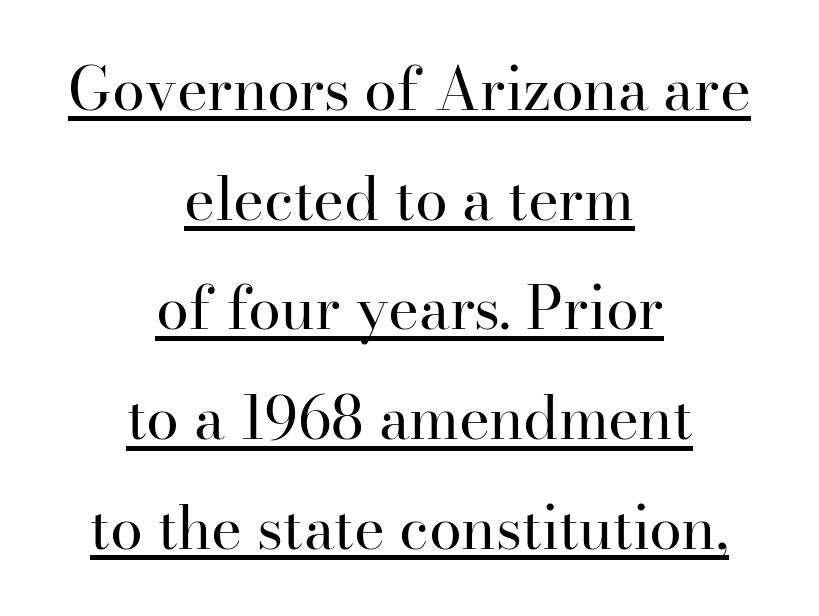
{"serif": "yes", "italic": "no", "bold": "no", "weight": "regular", "width": "normal", "stroke_contrast": "high", "x_height": "small", "monospaced": "no", "underline": "yes", "align": "center", "line_spacing_ratio": 1.86, "letter_spacing": "normal", "letter_spacing_em": 0.0, "glyph_px": 59}
